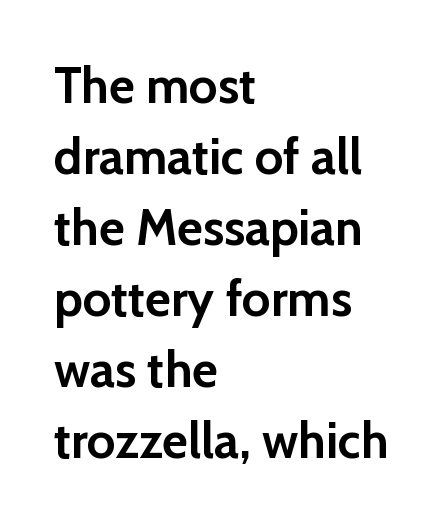
Students, this is bold: see how much ink each stroke carries. The letters stand upright; this is a roman face. The strip under each line holds only bare page. Honestly, the letter spacing is just normal — you wouldn't notice it.
